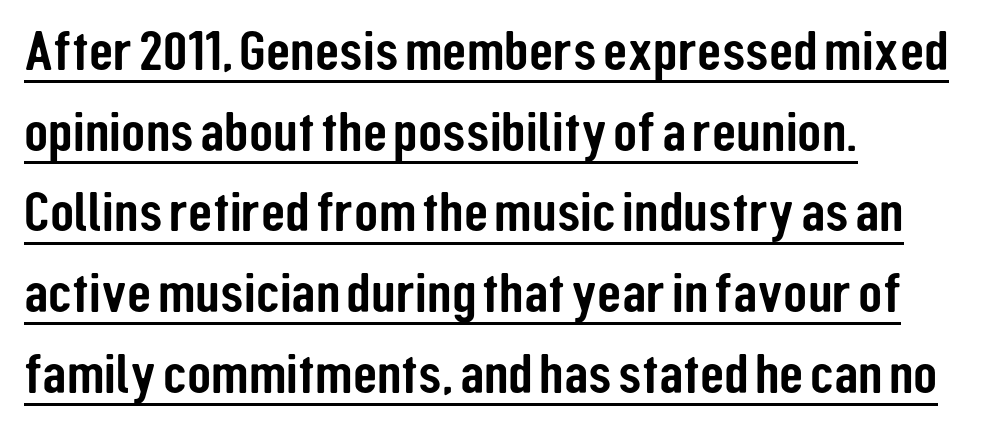
Q: Is the text italic (slanted)? A: No, it is upright.
Q: Is the typeface a serif or a sans-serif typeface? A: Sans-serif.
Q: Is the text underlined? A: Yes.
Q: How is the paragraph aligned? A: Left-aligned.
Q: Is the spacing between letters normal or unusually wide? A: Normal.
Q: Is the spacing between lines tight, normal or loose? A: Normal.
Q: Width (condensed, normal, or wide)? A: Condensed.
Q: Stroke contrast? A: Low.
Q: x-height? A: Medium.
Q: Monospaced? A: No.
